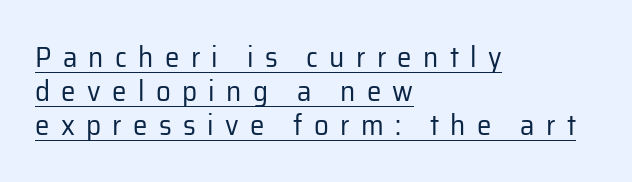
Q: Is the text bold? A: No.
Q: Is the text italic (slanted)? A: No, it is upright.
Q: Is the typeface a serif or a sans-serif typeface? A: Sans-serif.
Q: Is the text underlined? A: Yes.
Q: How is the paragraph aligned? A: Left-aligned.
Q: Is the spacing between letters normal or unusually wide? A: Unusually wide.
Q: Width (condensed, normal, or wide)? A: Normal.
Q: Stroke contrast? A: Low.
Q: x-height? A: Medium.
Q: Monospaced? A: No.
